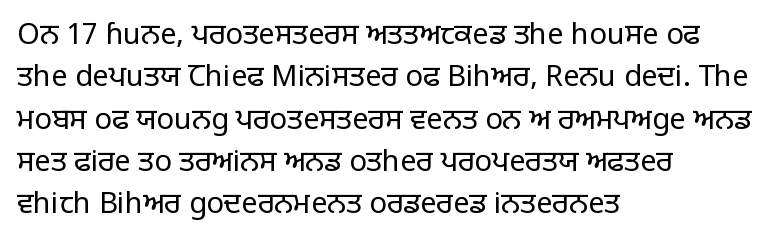
{"serif": "no", "italic": "no", "bold": "no", "weight": "regular", "width": "normal", "stroke_contrast": "low", "x_height": "large", "monospaced": "no", "underline": "no", "align": "left", "line_spacing": "normal", "line_spacing_ratio": 1.46, "letter_spacing": "normal", "letter_spacing_em": 0.0, "glyph_px": 29}
